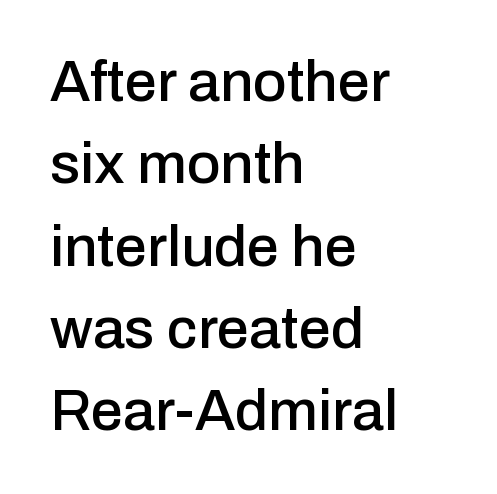
Q: Is the text italic (slanted)? A: No, it is upright.
Q: Is the typeface a serif or a sans-serif typeface? A: Sans-serif.
Q: Is the text underlined? A: No.
Q: How is the paragraph aligned? A: Left-aligned.
Q: Is the spacing between letters normal or unusually wide? A: Normal.
Q: Is the spacing between lines tight, normal or loose? A: Normal.
Q: Width (condensed, normal, or wide)? A: Normal.
Q: Stroke contrast? A: Low.
Q: x-height? A: Medium.
Q: Monospaced? A: No.
